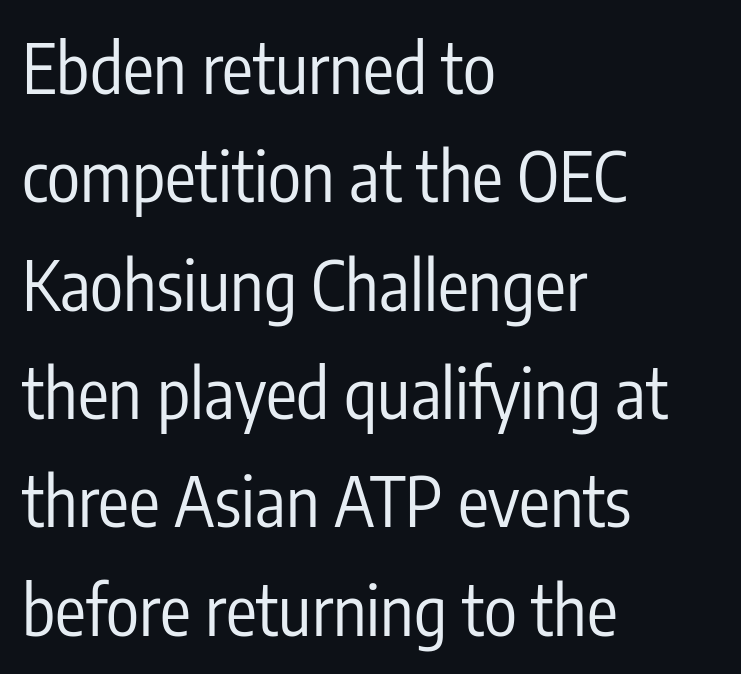
Counters stay open thanks to moderate or lighter strokes. Descenders hang freely into open space. These lines are rendered in a variable-pitch font. What kind of face is this? One without serifs — a sans. Rows of type keep a routine distance in the vertical direction. Caption: multi-line text, flush left, ragged right.
